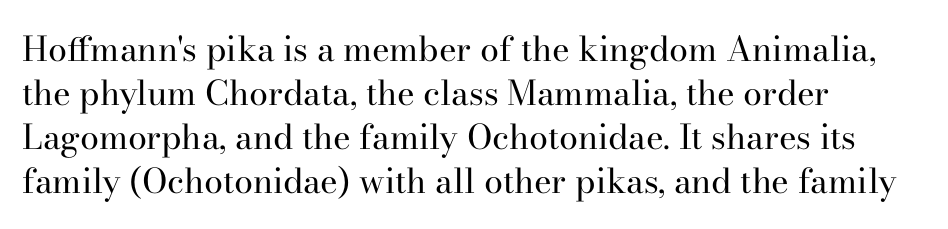
{"serif": "yes", "italic": "no", "bold": "no", "weight": "regular", "width": "normal", "stroke_contrast": "high", "x_height": "small", "monospaced": "no", "underline": "no", "align": "left", "line_spacing": "normal", "line_spacing_ratio": 1.29, "letter_spacing": "normal", "letter_spacing_em": 0.0, "glyph_px": 34}
